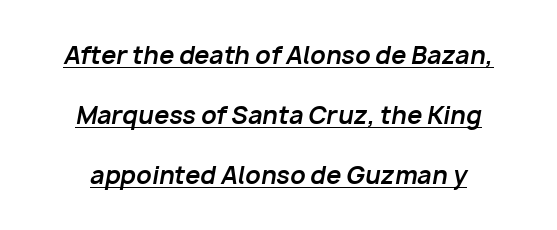
{"italic": "yes", "lean": "right", "slant_degrees": 10, "bold": "yes", "underline": "yes", "align": "center", "line_spacing": "loose", "line_spacing_ratio": 2.49, "letter_spacing": "normal", "letter_spacing_em": 0.0, "glyph_px": 24}
